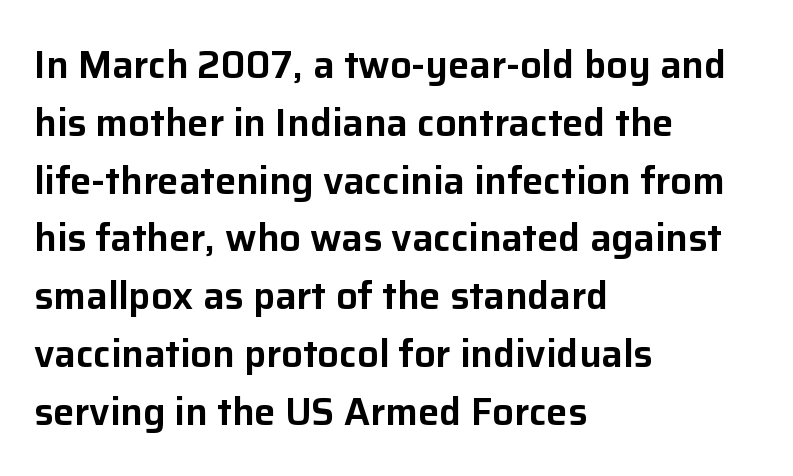
{"serif": "no", "italic": "no", "width": "normal", "stroke_contrast": "low", "x_height": "medium", "monospaced": "no", "underline": "no", "align": "left", "line_spacing": "normal", "line_spacing_ratio": 1.52, "letter_spacing": "normal", "letter_spacing_em": 0.0, "glyph_px": 38}
